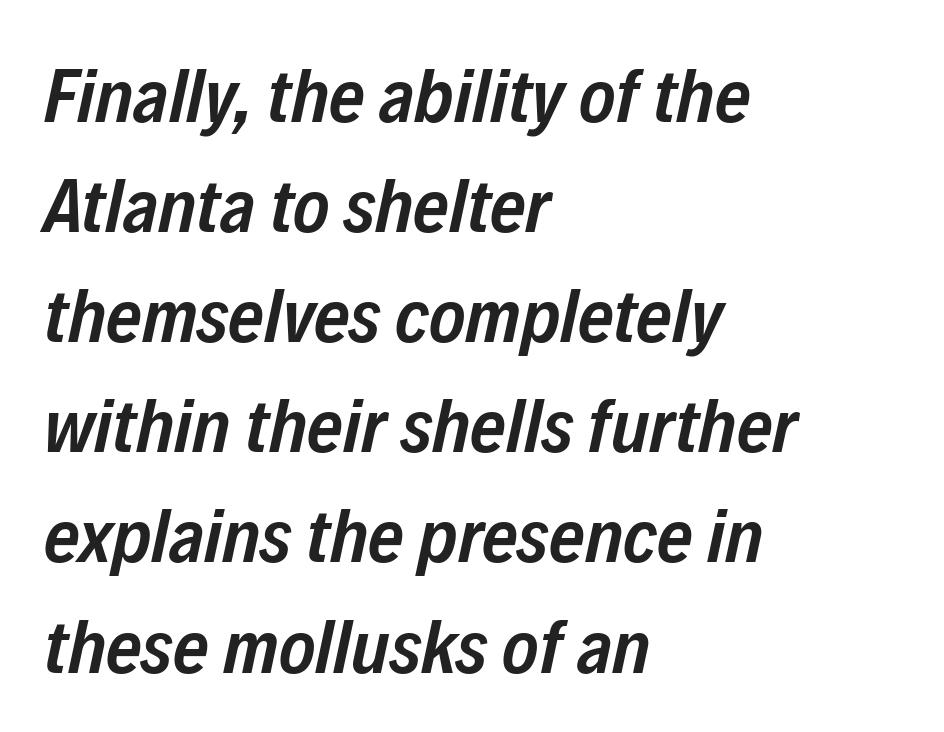
Q: Is the text bold? A: Semi-bold.
Q: Is the text italic (slanted)? A: Yes, it leans right by about 12 degrees.
Q: Is the text underlined? A: No.
Q: How is the paragraph aligned? A: Left-aligned.
Q: Is the spacing between letters normal or unusually wide? A: Normal.
Q: Is the spacing between lines tight, normal or loose? A: Normal.
Q: Width (condensed, normal, or wide)? A: Condensed.
Q: Stroke contrast? A: Low.
Q: x-height? A: Medium.
Q: Monospaced? A: No.
